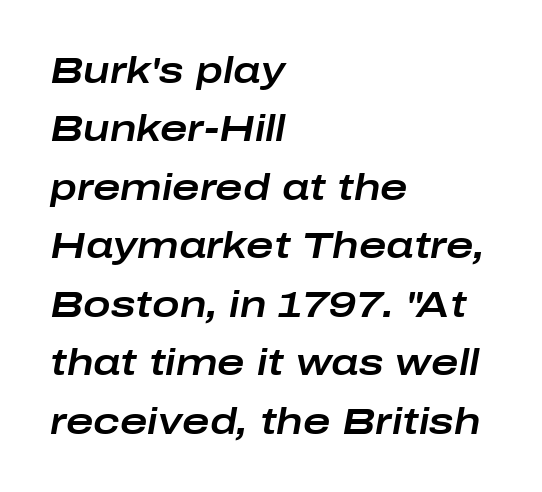
{"italic": "yes", "lean": "right", "slant_degrees": 10, "width": "wide", "stroke_contrast": "low", "x_height": "medium", "monospaced": "no", "underline": "no", "align": "left", "line_spacing": "normal", "line_spacing_ratio": 1.58, "letter_spacing": "normal", "letter_spacing_em": 0.0, "glyph_px": 37}
